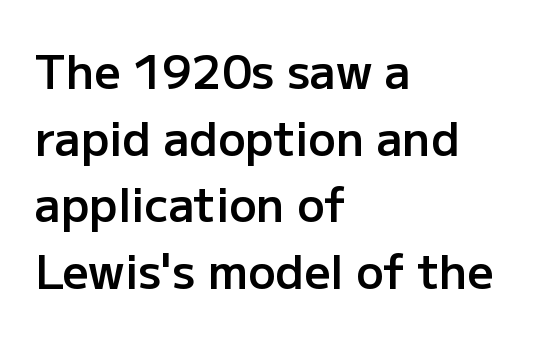
{"serif": "no", "italic": "no", "bold": "semi", "weight": "semibold", "width": "normal", "stroke_contrast": "low", "x_height": "medium", "monospaced": "no", "underline": "no", "align": "left", "line_spacing": "normal", "line_spacing_ratio": 1.45, "letter_spacing": "normal", "letter_spacing_em": 0.0, "glyph_px": 46}
